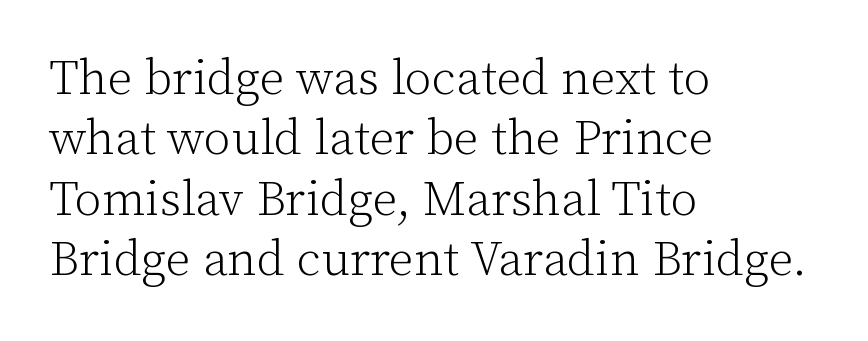
Q: Is the text bold? A: No.
Q: Is the text italic (slanted)? A: No, it is upright.
Q: Is the typeface a serif or a sans-serif typeface? A: Serif.
Q: Is the text underlined? A: No.
Q: How is the paragraph aligned? A: Left-aligned.
Q: Is the spacing between letters normal or unusually wide? A: Normal.
Q: Width (condensed, normal, or wide)? A: Normal.
Q: Stroke contrast? A: Low.
Q: x-height? A: Medium.
Q: Monospaced? A: No.
